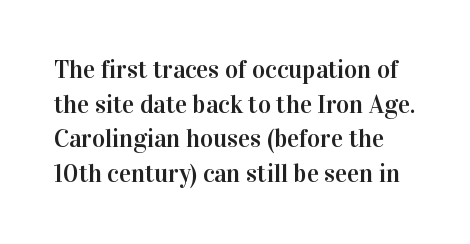
Italic? Not at all — the glyphs are vertical. Short note: letters normally spaced. Does the leading feel generous? No, just average. The glyphs are unaccompanied by any horizontal stroke below them.
